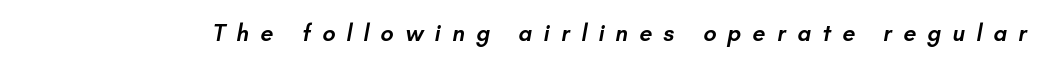
A semibold gives these letters moderate extra thickness, short of bold. The line texture is sparse and dotted thanks to wide tracking. Any mark beneath the type? The region is blank.
